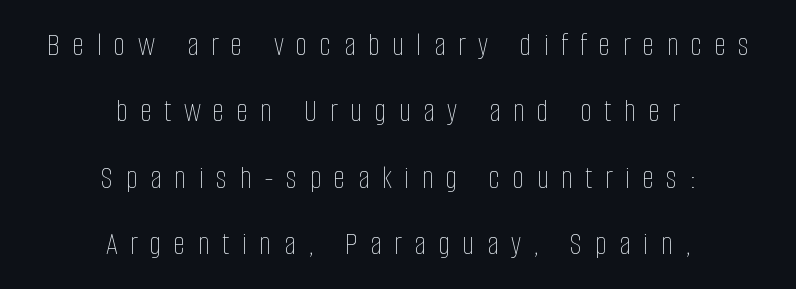
Decoration check: the copy has no underline. Short and long lines alike share a common midpoint. The block of text is sparse from top to bottom, with ample space between rows. The face looks like a standard text weight, possibly lighter. No italicization has been applied; the sample stays upright.
